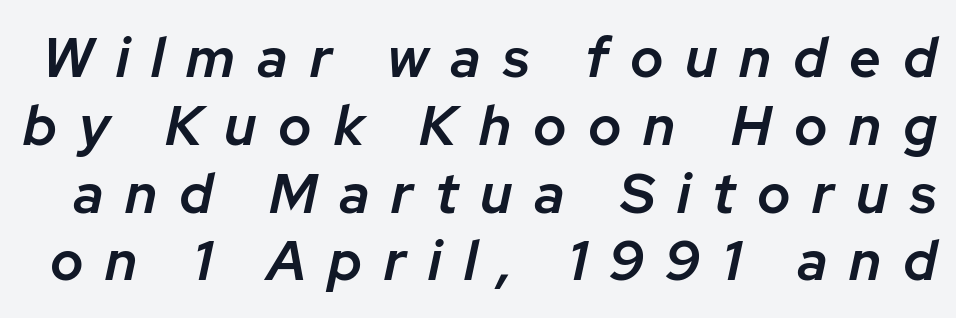
Compared with ordinary roman type, these characters are visibly tilted. In terms of weight, the rendering is demibold, just under bold. Rule under the text: the space is simply empty. These lines are rendered in a variable-pitch font. Words appear elongated and porous because spacing is wide.
